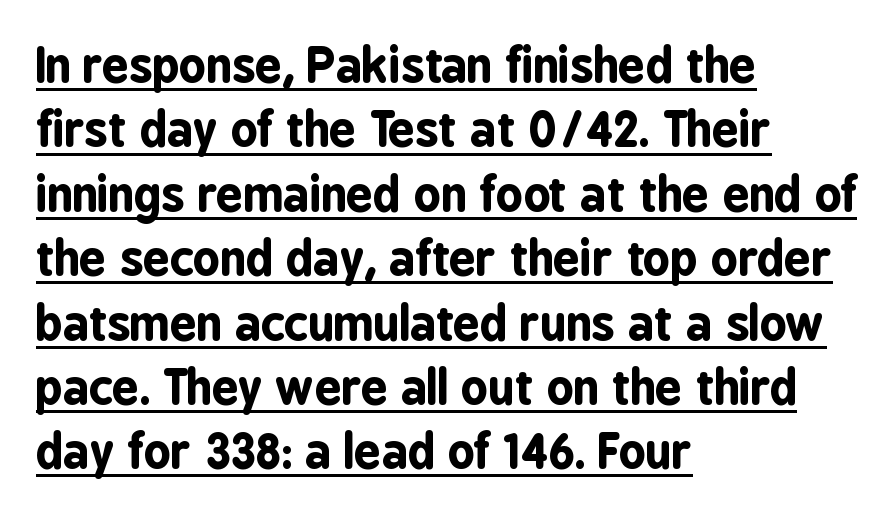
The typography opts for an upright posture over an oblique one. Students, note that the glyphs here touch the page at normal intervals. The passage is arranged the way most books set body copy — flush left. This block has exactly the height ordinary leading produces. How heavy is the stroke? Heavy — this is a bold. Serif or sans? Sans — the stroke terminals are bare.
